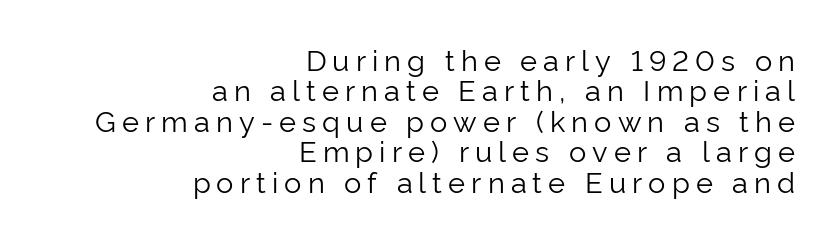
{"serif": "no", "italic": "no", "bold": "no", "weight": "light", "width": "normal", "stroke_contrast": "low", "x_height": "medium", "monospaced": "no", "underline": "no", "align": "right", "line_spacing": "tight", "line_spacing_ratio": 1.05, "letter_spacing": "wide", "letter_spacing_em": 0.21, "glyph_px": 29}
